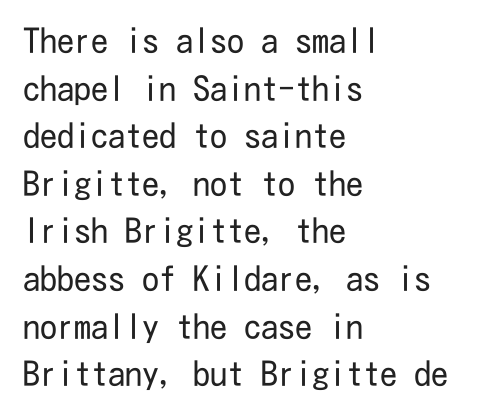
Q: Is the text bold? A: No.
Q: Is the text italic (slanted)? A: No, it is upright.
Q: Is the typeface a serif or a sans-serif typeface? A: Sans-serif.
Q: Is the text underlined? A: No.
Q: How is the paragraph aligned? A: Left-aligned.
Q: Is the spacing between letters normal or unusually wide? A: Normal.
Q: Is the spacing between lines tight, normal or loose? A: Normal.
Q: Width (condensed, normal, or wide)? A: Condensed.
Q: Stroke contrast? A: Low.
Q: x-height? A: Medium.
